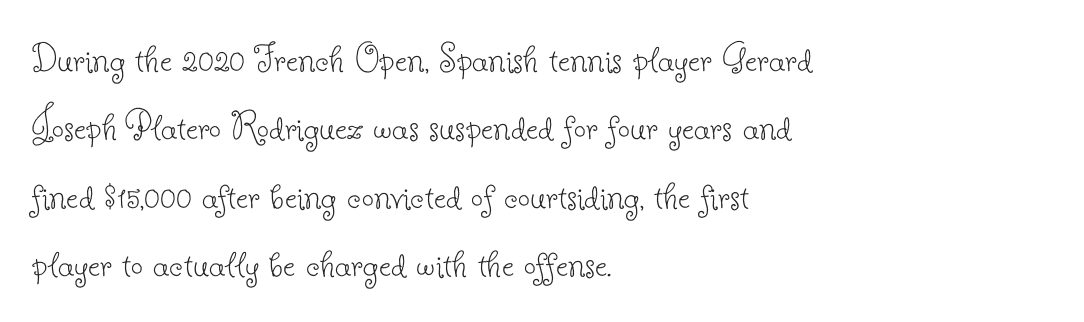
The image shows 43 px thin serif type, upright; set left-aligned, normal line spacing (1.59x), normal letter spacing, not underlined; low stroke contrast and a small x-height.
